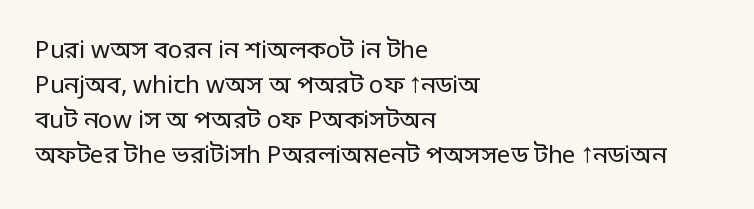
The image shows 24 px text type, upright; set left-aligned, normal line spacing (1.46x), normal letter spacing, not underlined.
